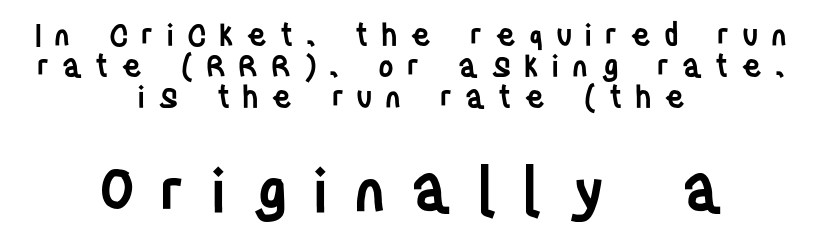
The image shows 60 px semibold, condensed sans-serif type, upright; set centered, tight line spacing (1.03x), unusually wide letter spacing (+0.42 em), not underlined; the second (bottom) block is 2.0x larger; low stroke contrast and a large x-height.
